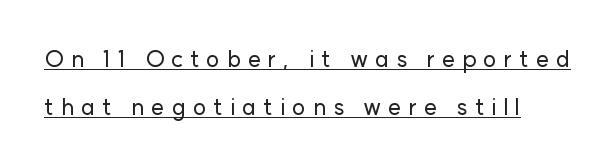
The image shows 23 px text type, upright; set loose line spacing (2.1x), unusually wide letter spacing (+0.3 em), underlined.
